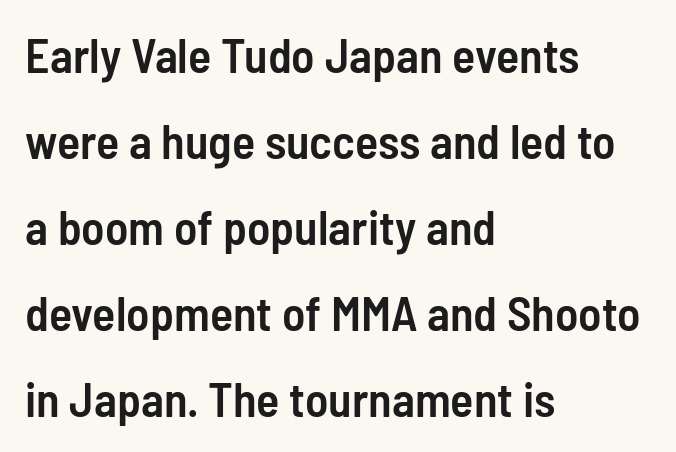
{"serif": "no", "italic": "no", "bold": "semi", "weight": "semibold", "width": "condensed", "stroke_contrast": "low", "x_height": "medium", "monospaced": "no", "underline": "no", "align": "left", "line_spacing_ratio": 1.79, "letter_spacing": "normal", "letter_spacing_em": 0.0, "glyph_px": 48}
